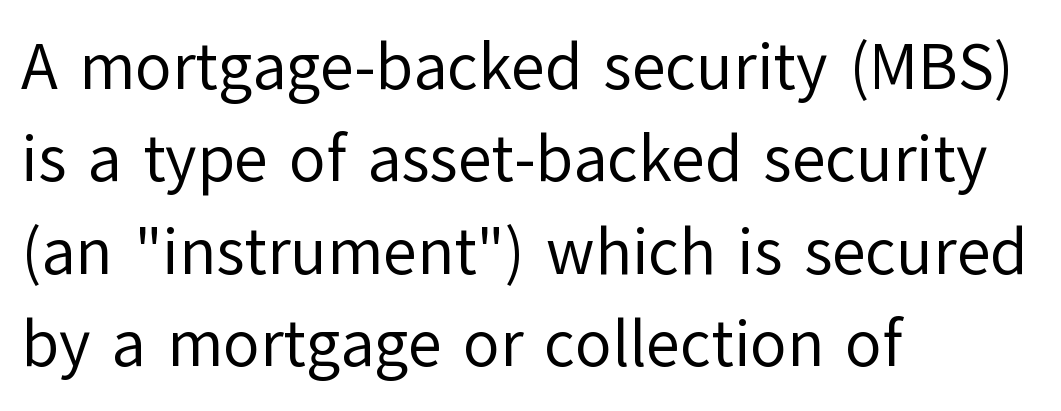
Q: Is the text bold? A: No.
Q: Is the text italic (slanted)? A: No, it is upright.
Q: Is the typeface a serif or a sans-serif typeface? A: Sans-serif.
Q: Is the text underlined? A: No.
Q: How is the paragraph aligned? A: Left-aligned.
Q: Is the spacing between letters normal or unusually wide? A: Normal.
Q: Is the spacing between lines tight, normal or loose? A: Normal.
Q: Width (condensed, normal, or wide)? A: Normal.
Q: Stroke contrast? A: Low.
Q: x-height? A: Medium.
Q: Monospaced? A: No.
